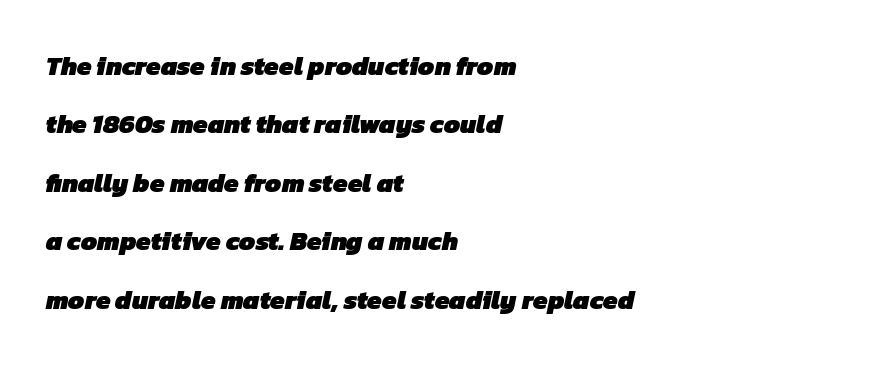
Q: Is the text bold? A: Yes.
Q: Is the text underlined? A: No.
Q: How is the paragraph aligned? A: Left-aligned.
Q: Is the spacing between letters normal or unusually wide? A: Normal.
Q: Is the spacing between lines tight, normal or loose? A: Loose.
